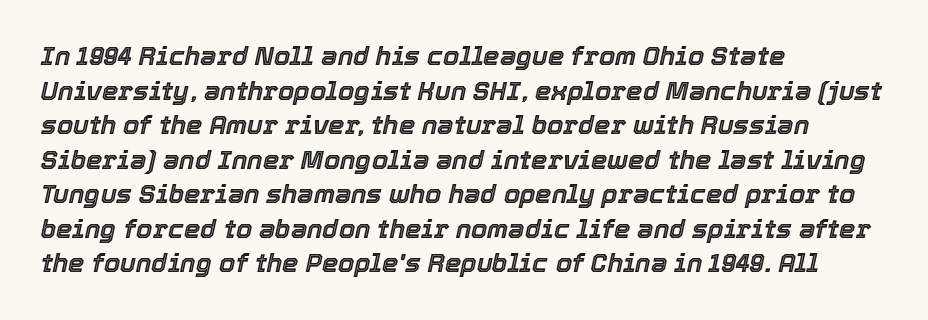
Q: Is the text italic (slanted)? A: Yes, it leans right by about 12 degrees.
Q: Is the text underlined? A: No.
Q: How is the paragraph aligned? A: Left-aligned.
Q: Is the spacing between letters normal or unusually wide? A: Normal.
Q: Is the spacing between lines tight, normal or loose? A: Normal.
